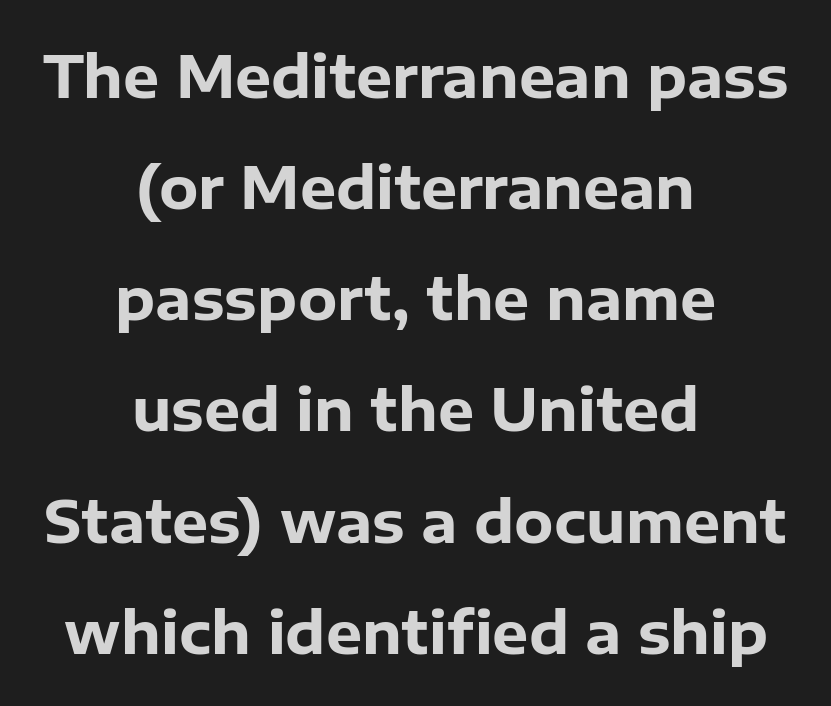
Q: Is the text bold? A: Yes.
Q: Is the text italic (slanted)? A: No, it is upright.
Q: Is the typeface a serif or a sans-serif typeface? A: Sans-serif.
Q: Is the text underlined? A: No.
Q: How is the paragraph aligned? A: Centered.
Q: Is the spacing between letters normal or unusually wide? A: Normal.
Q: Is the spacing between lines tight, normal or loose? A: Loose.
Q: Width (condensed, normal, or wide)? A: Normal.
Q: Stroke contrast? A: Low.
Q: x-height? A: Medium.
Q: Monospaced? A: No.
